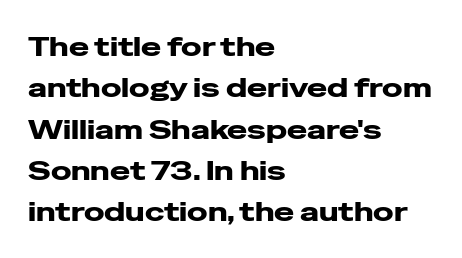
The image shows 27 px text type, upright; set left-aligned, normal line spacing (1.53x), normal letter spacing, not underlined.
